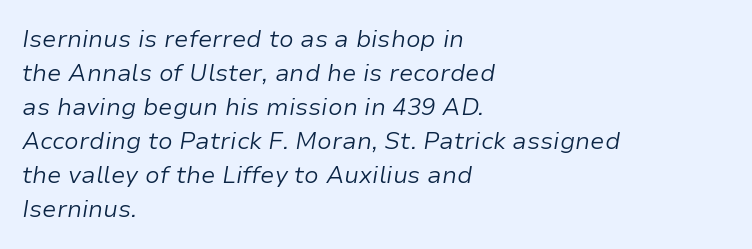
The image shows 24 px text type, italic (leaning right); set left-aligned, normal line spacing (1.42x), normal letter spacing, not underlined.
